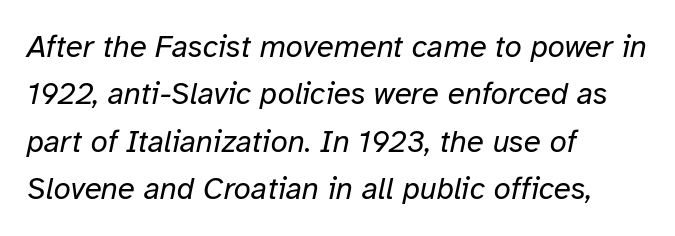
Q: Is the text bold? A: No.
Q: Is the text italic (slanted)? A: Yes, it leans right by about 12 degrees.
Q: Is the text underlined? A: No.
Q: How is the paragraph aligned? A: Left-aligned.
Q: Is the spacing between letters normal or unusually wide? A: Normal.
Q: Is the spacing between lines tight, normal or loose? A: Normal.
Q: Width (condensed, normal, or wide)? A: Normal.
Q: Stroke contrast? A: Low.
Q: x-height? A: Medium.
Q: Monospaced? A: No.
